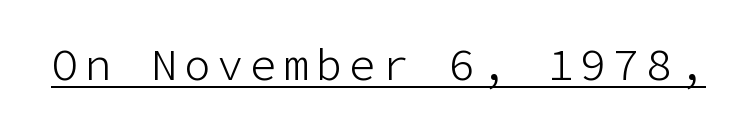
{"serif": "no", "italic": "no", "bold": "no", "weight": "light", "width": "normal", "stroke_contrast": "low", "x_height": "medium", "underline": "yes", "glyph_px": 44}
